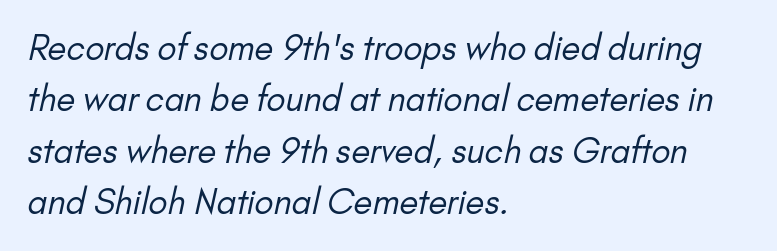
Q: Is the text bold? A: No.
Q: Is the typeface a serif or a sans-serif typeface? A: Sans-serif.
Q: Is the text underlined? A: No.
Q: How is the paragraph aligned? A: Left-aligned.
Q: Is the spacing between letters normal or unusually wide? A: Normal.
Q: Is the spacing between lines tight, normal or loose? A: Normal.
Q: Width (condensed, normal, or wide)? A: Normal.
Q: Stroke contrast? A: Low.
Q: x-height? A: Small.
Q: Monospaced? A: No.
